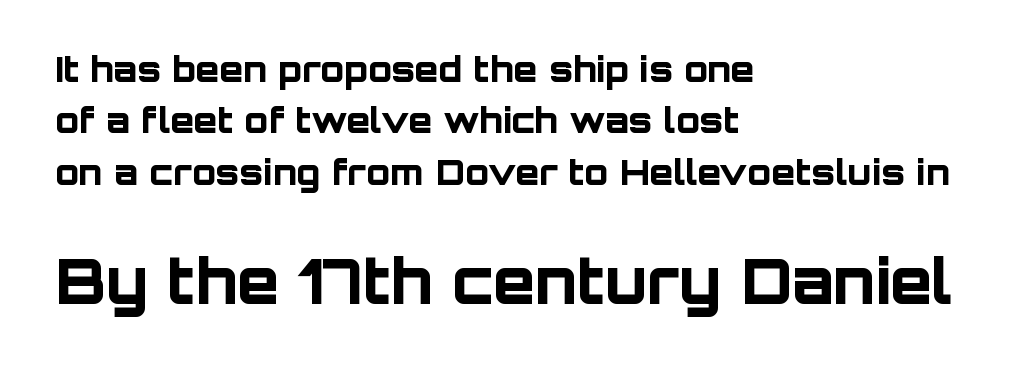
Designer's note — italics off, roman on. Reading down the column, the eye jumps a familiar distance to each next line. The gaps between neighbouring characters are ordinary and unremarkable. In terms of letterform style, serifs are entirely absent.
